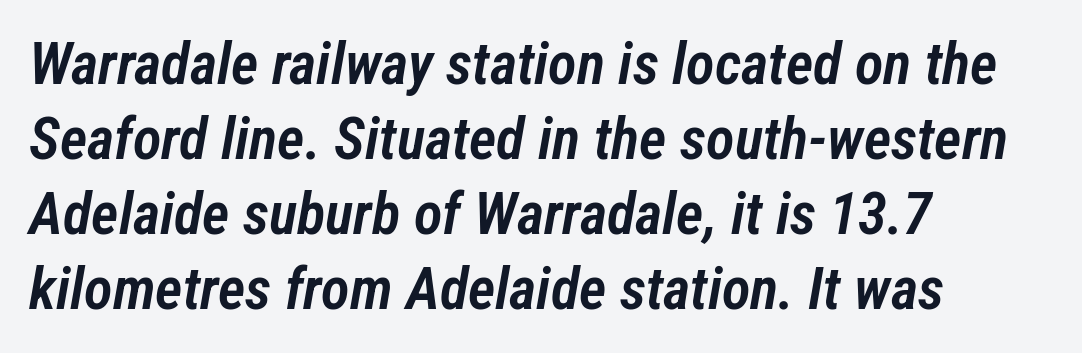
{"italic": "yes", "lean": "right", "slant_degrees": 12, "bold": "semi", "weight": "semibold", "width": "condensed", "stroke_contrast": "low", "x_height": "medium", "monospaced": "no", "underline": "no", "align": "left", "line_spacing": "normal", "line_spacing_ratio": 1.27, "letter_spacing": "normal", "letter_spacing_em": 0.0, "glyph_px": 59}
